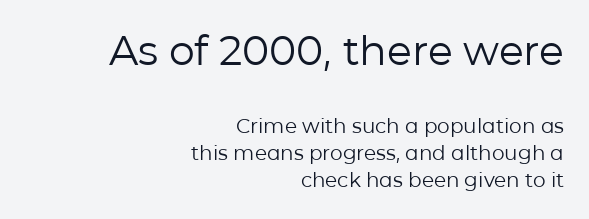
Q: Is the text bold? A: No.
Q: Is the text italic (slanted)? A: No, it is upright.
Q: Is the typeface a serif or a sans-serif typeface? A: Sans-serif.
Q: Is the text underlined? A: No.
Q: How is the paragraph aligned? A: Right-aligned.
Q: Is the spacing between letters normal or unusually wide? A: Normal.
Q: Is the spacing between lines tight, normal or loose? A: Normal.
Q: Which block of text is set in a larger size, the first (top) or the second (bottom)? A: The first (top) one.
Q: Width (condensed, normal, or wide)? A: Normal.
Q: Stroke contrast? A: Low.
Q: x-height? A: Medium.
Q: Monospaced? A: No.
